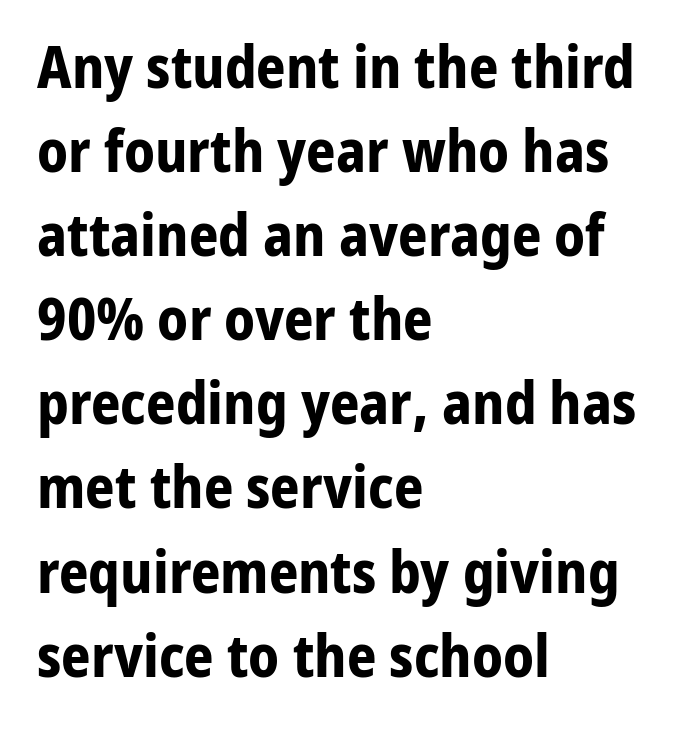
The image shows 58 px bold sans-serif type, upright; set left-aligned, normal line spacing (1.45x), normal letter spacing, not underlined; low stroke contrast and a medium x-height.
